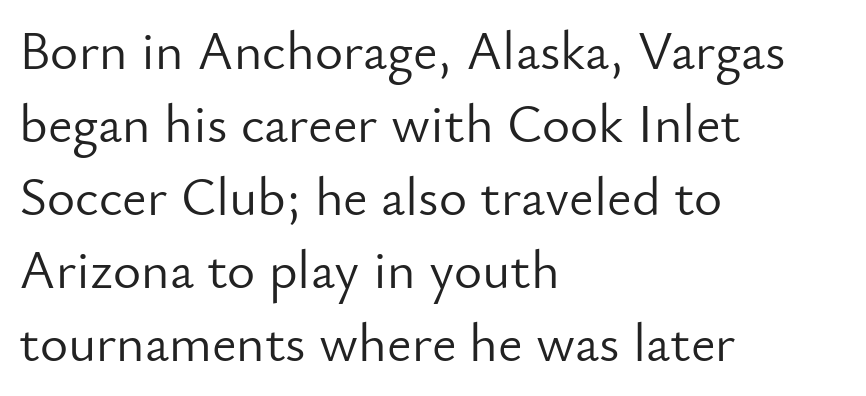
The image shows 54 px light sans-serif type, upright; set left-aligned, normal line spacing (1.35x), normal letter spacing, not underlined; low stroke contrast and a small x-height.
